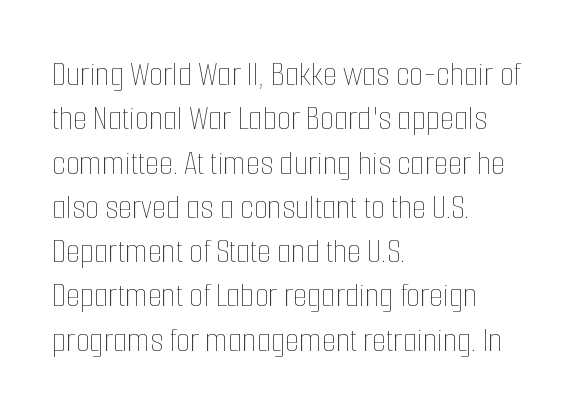
The image shows 36 px thin, condensed type, upright; set left-aligned, line spacing 1.23x, normal letter spacing, not underlined; low stroke contrast and a medium x-height.
